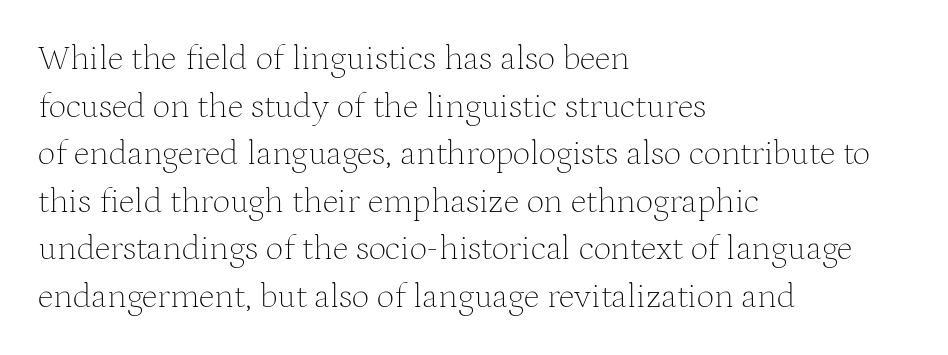
The image shows 35 px thin serif type, upright; set left-aligned, normal line spacing (1.36x), normal letter spacing, not underlined; medium stroke contrast and a medium x-height.
